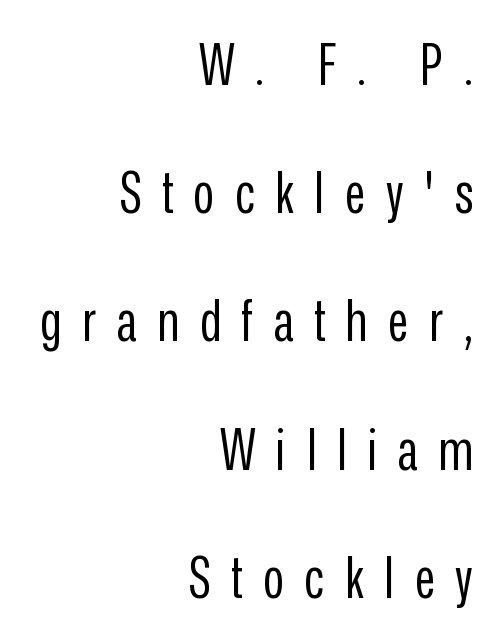
{"serif": "no", "italic": "no", "bold": "no", "weight": "regular", "width": "condensed", "stroke_contrast": "low", "x_height": "medium", "monospaced": "no", "underline": "no", "align": "right", "line_spacing": "loose", "line_spacing_ratio": 2.25, "letter_spacing": "wide", "letter_spacing_em": 0.36, "glyph_px": 57}
